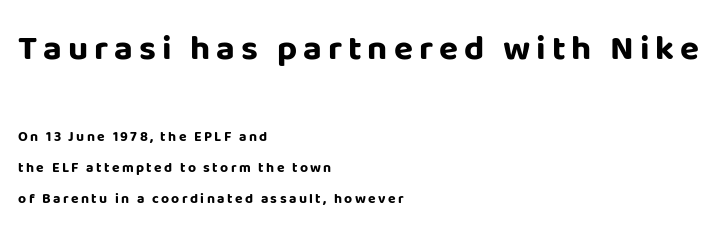
{"serif": "no", "italic": "no", "bold": "yes", "weight": "bold", "width": "normal", "stroke_contrast": "low", "x_height": "large", "monospaced": "no", "underline": "no", "align": "left", "line_spacing": "loose", "line_spacing_ratio": 2.23, "larger_block": "first", "size_ratio": 2.5, "glyph_px": 35}
